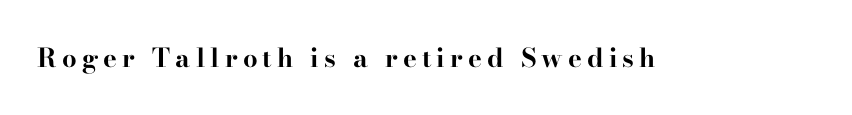
The image shows 26 px bold type, upright; set unusually wide letter spacing (+0.2 em), not underlined.
